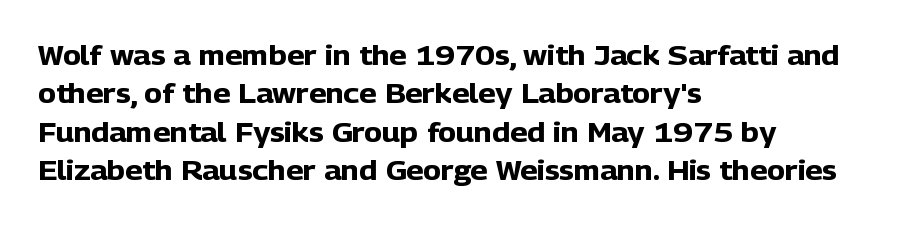
The image shows 27 px bold type, upright; set left-aligned, normal line spacing (1.42x), normal letter spacing, not underlined.
